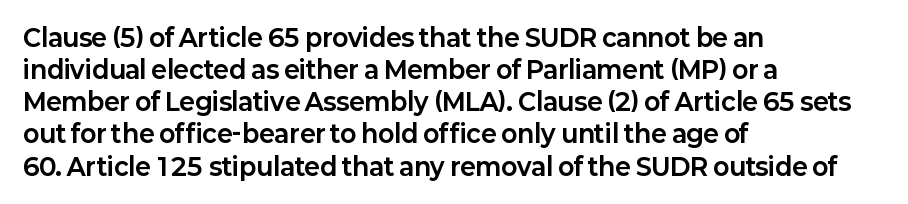
{"italic": "no", "bold": "yes", "underline": "no", "align": "left", "line_spacing": "normal", "line_spacing_ratio": 1.34, "letter_spacing": "normal", "letter_spacing_em": 0.0, "glyph_px": 24}
